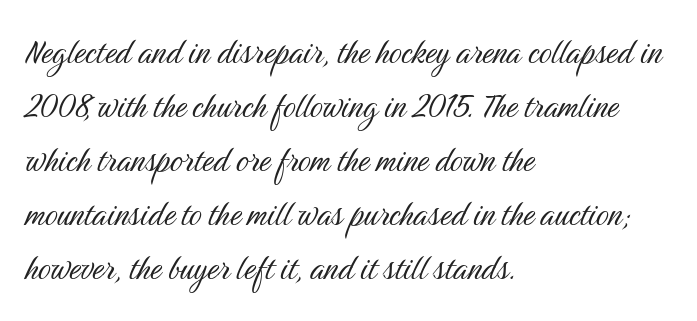
The image shows 40 px light, condensed sans-serif type; set left-aligned, normal line spacing (1.35x), normal letter spacing, not underlined; medium stroke contrast and a medium x-height.
